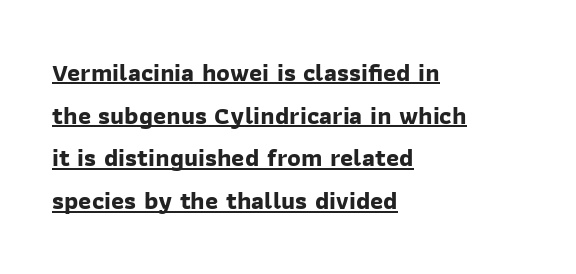
Q: Is the text bold? A: Yes.
Q: Is the text underlined? A: Yes.
Q: How is the paragraph aligned? A: Left-aligned.
Q: Is the spacing between letters normal or unusually wide? A: Normal.
